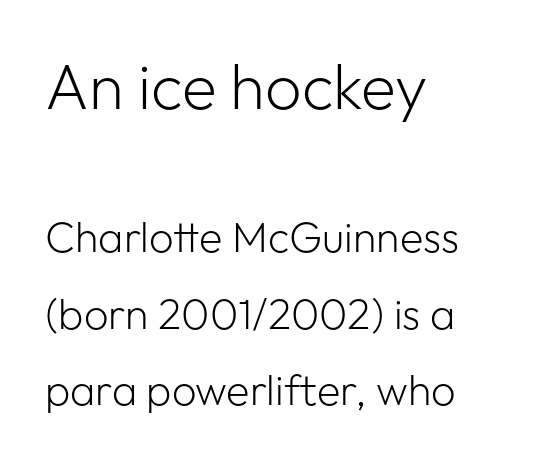
Q: Is the text bold? A: No.
Q: Is the text italic (slanted)? A: No, it is upright.
Q: Is the typeface a serif or a sans-serif typeface? A: Sans-serif.
Q: Is the text underlined? A: No.
Q: How is the paragraph aligned? A: Left-aligned.
Q: Is the spacing between letters normal or unusually wide? A: Normal.
Q: Which block of text is set in a larger size, the first (top) or the second (bottom)? A: The first (top) one.
Q: Width (condensed, normal, or wide)? A: Normal.
Q: Stroke contrast? A: Low.
Q: x-height? A: Medium.
Q: Monospaced? A: No.
